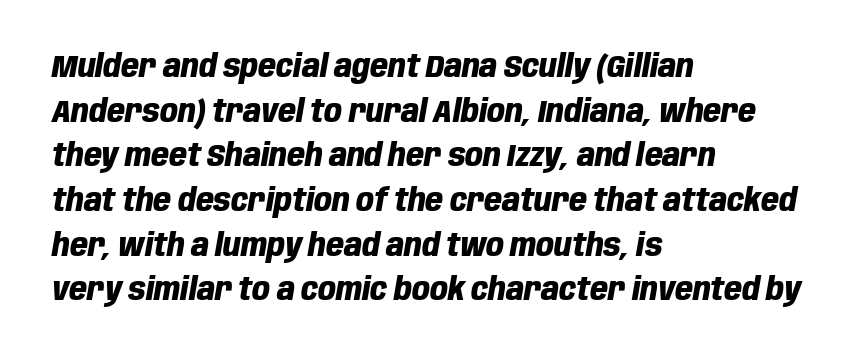
{"italic": "yes", "lean": "right", "slant_degrees": 10, "bold": "yes", "weight": "heavy", "width": "condensed", "stroke_contrast": "low", "x_height": "large", "monospaced": "no", "underline": "no", "align": "left", "line_spacing": "normal", "line_spacing_ratio": 1.44, "letter_spacing": "normal", "letter_spacing_em": 0.0, "glyph_px": 31}
